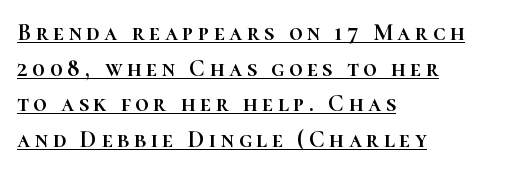
The image shows 24 px text type, upright; set left-aligned, normal line spacing (1.48x), underlined.
